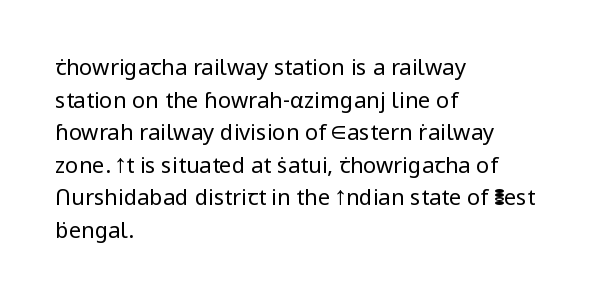
The image shows 22 px text type, upright; set left-aligned, normal line spacing (1.48x), normal letter spacing, not underlined.
